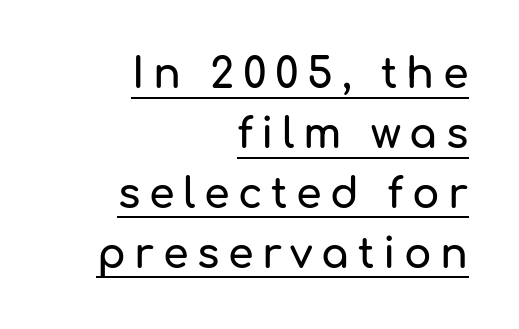
{"serif": "no", "italic": "no", "width": "normal", "stroke_contrast": "low", "x_height": "medium", "monospaced": "no", "underline": "yes", "align": "right", "line_spacing": "normal", "line_spacing_ratio": 1.46, "letter_spacing": "wide", "letter_spacing_em": 0.21, "glyph_px": 41}
